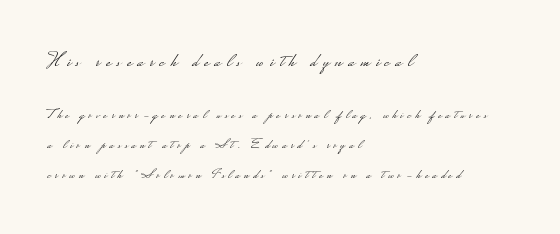
Q: Is the text bold? A: No.
Q: Is the text italic (slanted)? A: Yes.
Q: Is the text underlined? A: No.
Q: How is the paragraph aligned? A: Left-aligned.
Q: Is the spacing between letters normal or unusually wide? A: Unusually wide.
Q: Is the spacing between lines tight, normal or loose? A: Loose.
Q: Which block of text is set in a larger size, the first (top) or the second (bottom)? A: The first (top) one.
